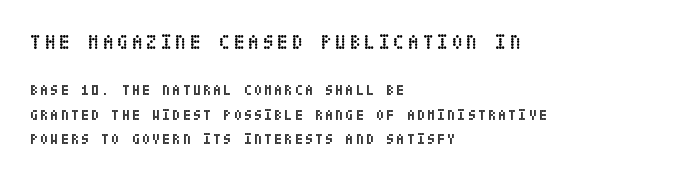
The image shows 20 px bold type, upright; set left-aligned, line spacing 1.76x, not underlined; the first (top) block is 1.43x larger.
